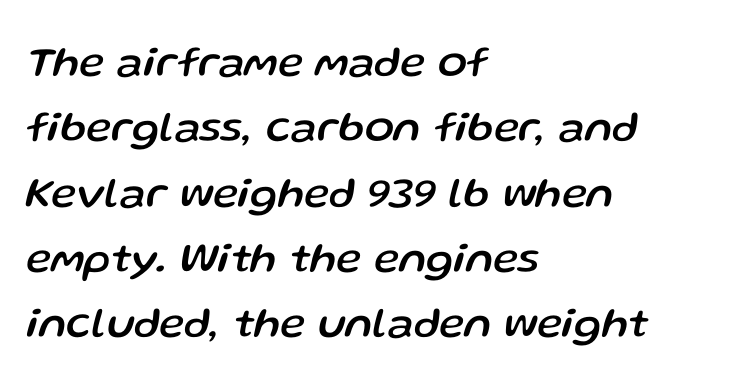
{"italic": "yes", "lean": "right", "slant_degrees": 13, "width": "normal", "stroke_contrast": "low", "x_height": "medium", "monospaced": "no", "underline": "no", "align": "left", "line_spacing": "normal", "line_spacing_ratio": 1.52, "letter_spacing": "normal", "letter_spacing_em": 0.0, "glyph_px": 43}
